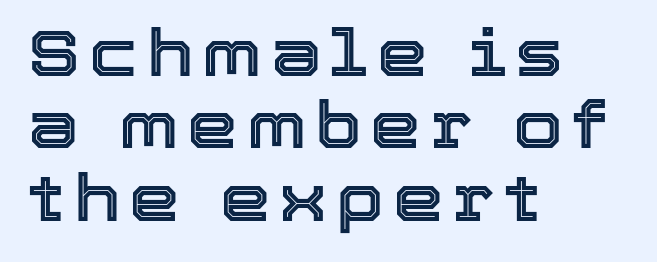
Q: Is the text italic (slanted)? A: No, it is upright.
Q: Is the text underlined? A: No.
Q: How is the paragraph aligned? A: Left-aligned.
Q: Is the spacing between lines tight, normal or loose? A: Tight.
Q: Width (condensed, normal, or wide)? A: Normal.
Q: x-height? A: Medium.
Q: Monospaced? A: No.
